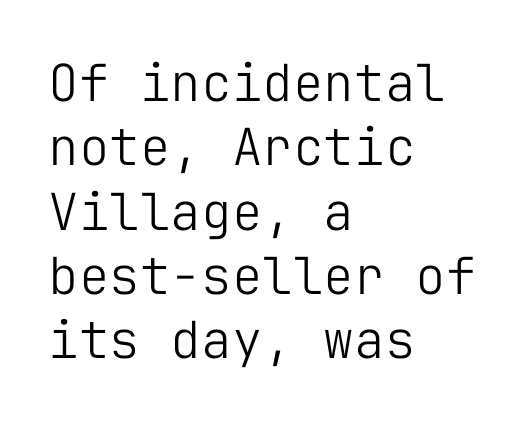
{"serif": "no", "italic": "no", "bold": "no", "weight": "light", "width": "normal", "stroke_contrast": "low", "x_height": "medium", "monospaced": "yes", "underline": "no", "align": "left", "line_spacing": "normal", "line_spacing_ratio": 1.26, "letter_spacing": "normal", "letter_spacing_em": 0.0, "glyph_px": 51}
